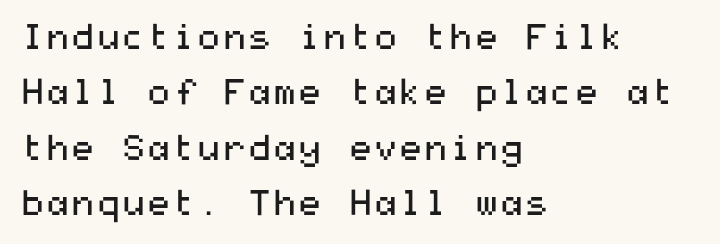
Unlike italic type, these characters show no tilt at all. A normal amount of white space separates one row of letters from the next. Nothing unusual about the tracking: characters are spaced as the font intends. The passage shown is typeset with a sans-serif family. Does the copy run flush right? No — it runs flush left.
